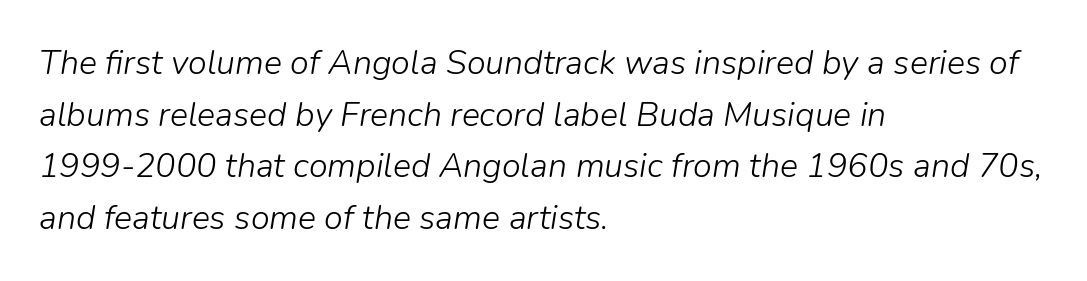
Look at the tracking — it's just the regular setting, nothing added. The lettering tilts uniformly, giving the passage an italic look. Line spacing here is normal. Spacing verdict: proportional, widths tailored to each character.
